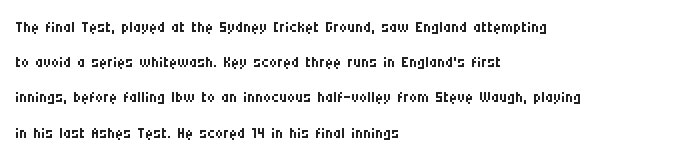
Q: Is the text bold? A: No.
Q: Is the text italic (slanted)? A: No, it is upright.
Q: Is the text underlined? A: No.
Q: How is the paragraph aligned? A: Left-aligned.
Q: Is the spacing between letters normal or unusually wide? A: Normal.
Q: Is the spacing between lines tight, normal or loose? A: Normal.
